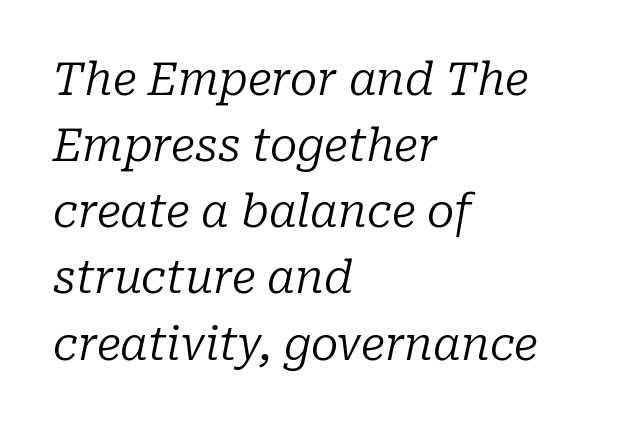
The image shows 45 px regular-weight serif type, italic (leaning right); set left-aligned, normal line spacing (1.47x), normal letter spacing, not underlined; low stroke contrast and a medium x-height.
